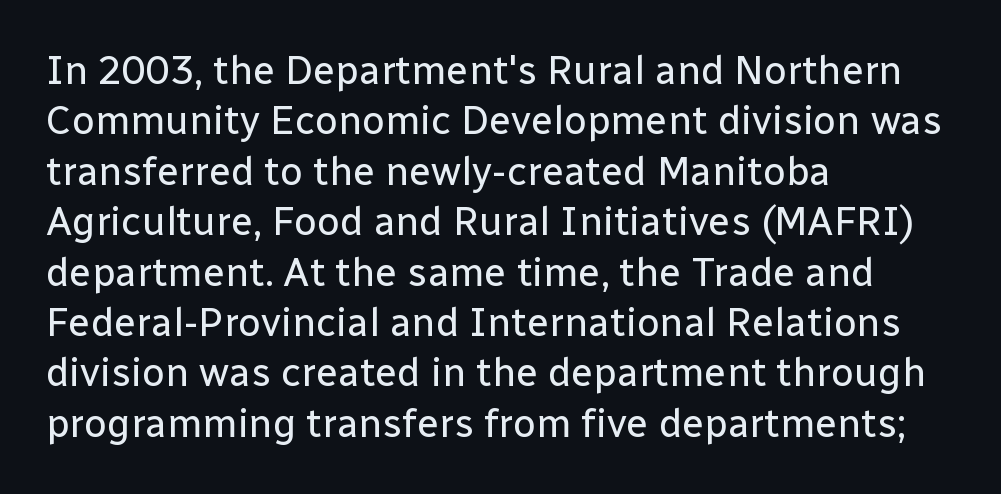
{"serif": "no", "italic": "no", "bold": "no", "weight": "regular", "width": "normal", "stroke_contrast": "low", "x_height": "medium", "monospaced": "no", "underline": "no", "align": "left", "line_spacing": "normal", "line_spacing_ratio": 1.26, "letter_spacing": "normal", "letter_spacing_em": 0.0, "glyph_px": 40}
